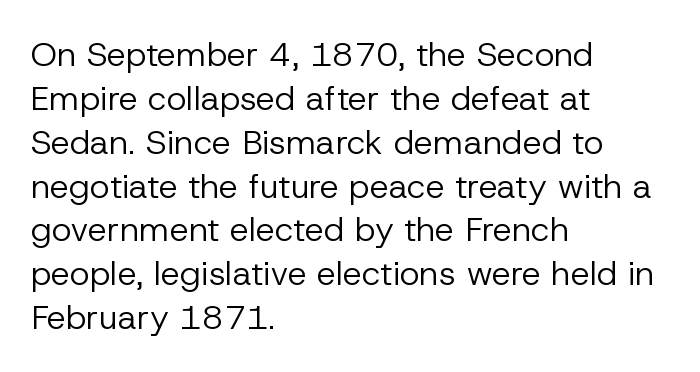
The image shows 34 px regular-weight sans-serif type, upright; set left-aligned, normal line spacing (1.29x), normal letter spacing, not underlined; low stroke contrast and a medium x-height.
